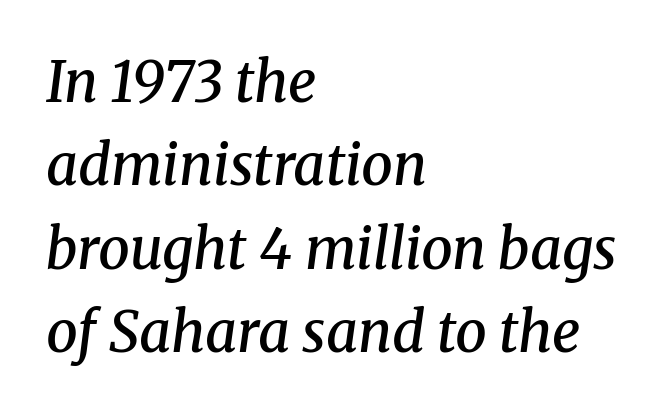
{"serif": "yes", "italic": "yes", "lean": "right", "slant_degrees": 8, "bold": "semi", "weight": "semibold", "width": "normal", "stroke_contrast": "medium", "x_height": "medium", "monospaced": "no", "underline": "no", "align": "left", "line_spacing": "normal", "line_spacing_ratio": 1.49, "letter_spacing": "normal", "letter_spacing_em": 0.0, "glyph_px": 56}
